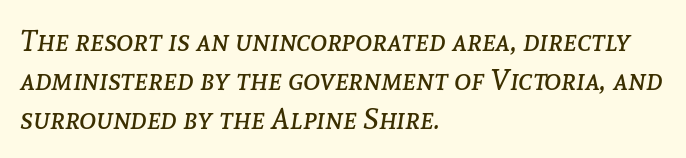
{"italic": "yes", "lean": "right", "slant_degrees": 8, "bold": "no", "weight": "regular", "width": "normal", "stroke_contrast": "low", "x_height": "medium", "monospaced": "no", "underline": "no", "align": "left", "line_spacing": "normal", "line_spacing_ratio": 1.34, "letter_spacing": "normal", "letter_spacing_em": 0.0, "glyph_px": 29}
